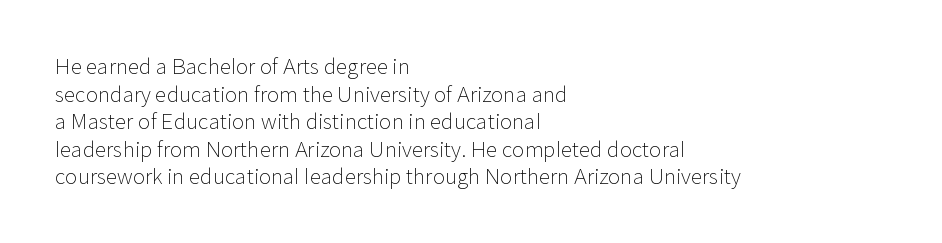
The image shows 21 px text type, upright; set left-aligned, normal line spacing (1.31x), normal letter spacing, not underlined.
